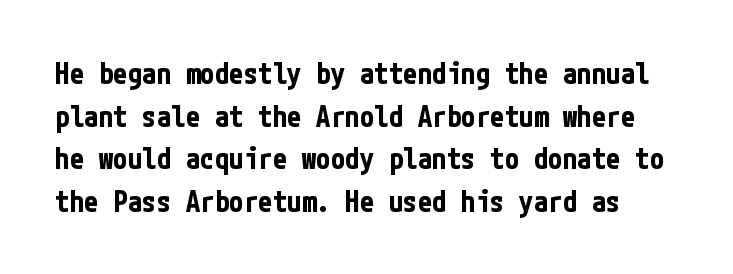
Look at the tracking — it's just the regular setting, nothing added. This sample uses an upright cut, with every glyph sitting square on the baseline. Descenders are the only things crossing below the line. Each glyph is drawn with heavy, bold strokes. Summary of vertical rhythm: regular, with standard interline spacing.
